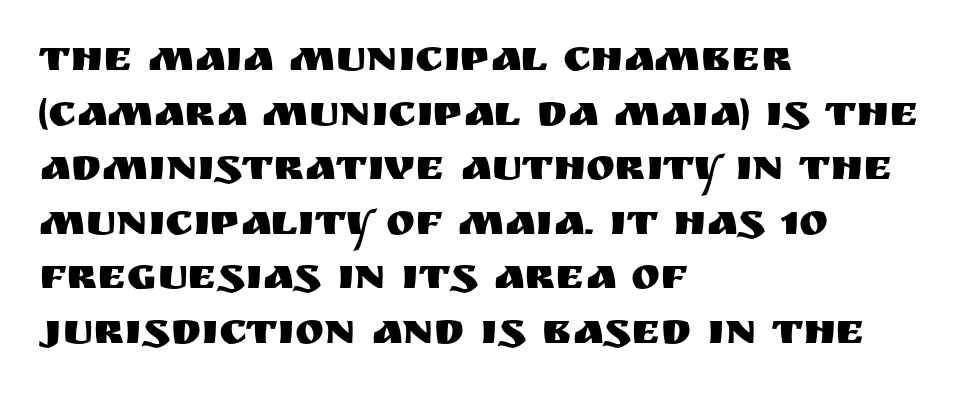
Q: Is the text italic (slanted)? A: No, it is upright.
Q: Is the typeface a serif or a sans-serif typeface? A: Sans-serif.
Q: Is the text underlined? A: No.
Q: How is the paragraph aligned? A: Left-aligned.
Q: Is the spacing between letters normal or unusually wide? A: Normal.
Q: Width (condensed, normal, or wide)? A: Normal.
Q: Stroke contrast? A: Medium.
Q: x-height? A: Large.
Q: Monospaced? A: No.
